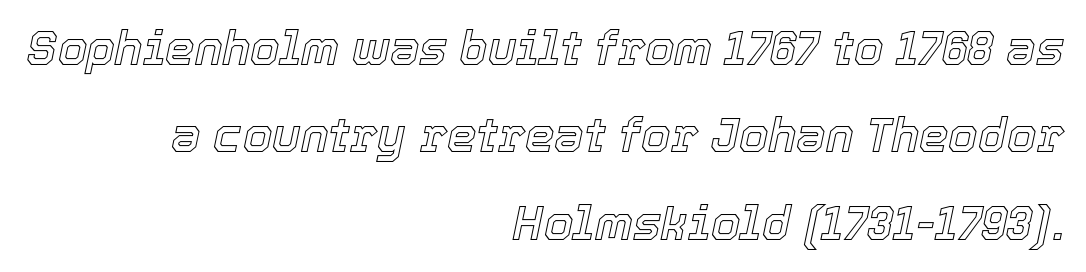
The image shows 47 px text type, italic (leaning right); set right-aligned, line spacing 1.86x, normal letter spacing, not underlined; a medium x-height.
